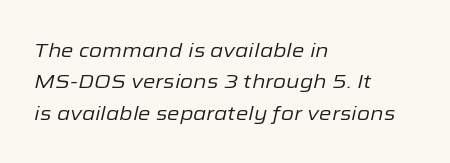
The cut favours lightness, reaching ordinary text weight at its darkest. Italic? Definitely — the glyphs are oblique. Quick note: underline off. Where is the straight margin? On the left. A normal amount of white space separates one row of letters from the next.
